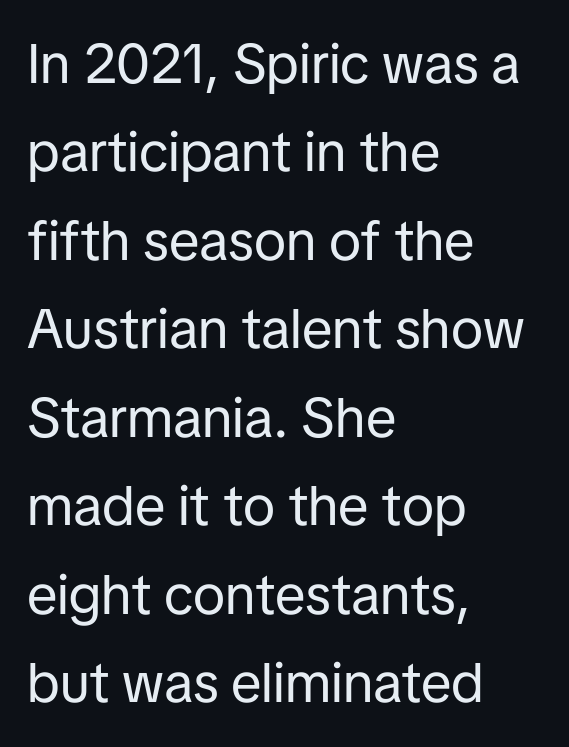
Each letter keeps its own natural width here, so spacing adapts to shape. Leading: standard. The text block is weighted toward the left margin, trailing off unevenly rightward. Posture: vertical.
